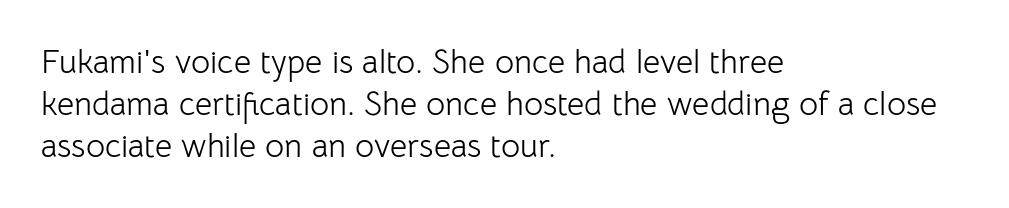
{"serif": "no", "italic": "no", "bold": "no", "weight": "light", "width": "normal", "stroke_contrast": "low", "x_height": "medium", "monospaced": "no", "underline": "no", "align": "left", "line_spacing": "normal", "line_spacing_ratio": 1.27, "letter_spacing": "normal", "letter_spacing_em": 0.0, "glyph_px": 33}
